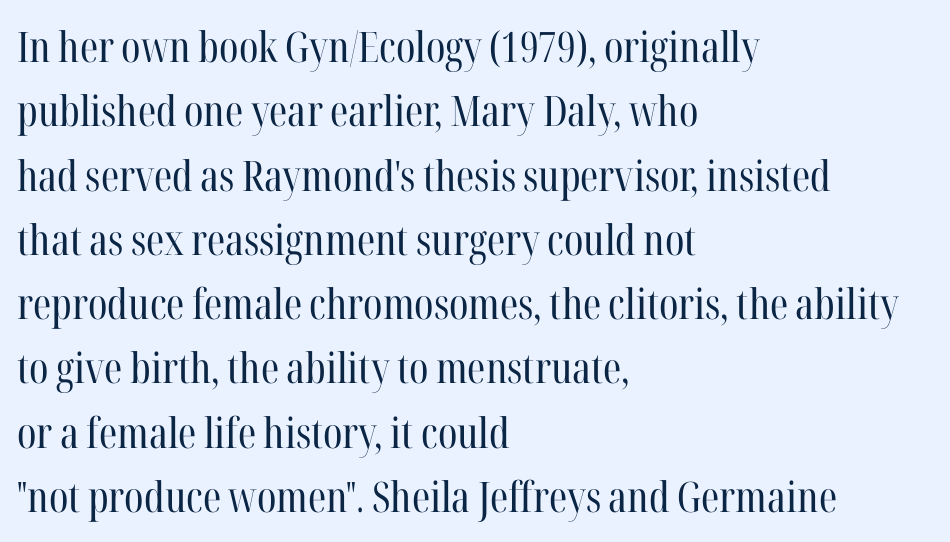
Q: Is the text bold? A: No.
Q: Is the text italic (slanted)? A: No, it is upright.
Q: Is the typeface a serif or a sans-serif typeface? A: Serif.
Q: Is the text underlined? A: No.
Q: How is the paragraph aligned? A: Left-aligned.
Q: Is the spacing between letters normal or unusually wide? A: Normal.
Q: Is the spacing between lines tight, normal or loose? A: Normal.
Q: Width (condensed, normal, or wide)? A: Condensed.
Q: Stroke contrast? A: High.
Q: x-height? A: Medium.
Q: Monospaced? A: No.
